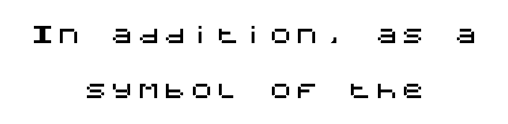
Q: Is the text italic (slanted)? A: No, it is upright.
Q: Is the text underlined? A: No.
Q: How is the paragraph aligned? A: Centered.
Q: Is the spacing between lines tight, normal or loose? A: Loose.
